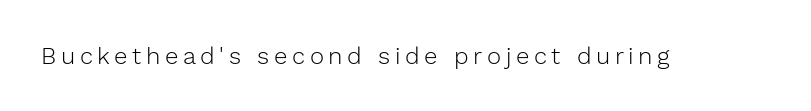
The image shows 24 px text type, upright; set not underlined.
